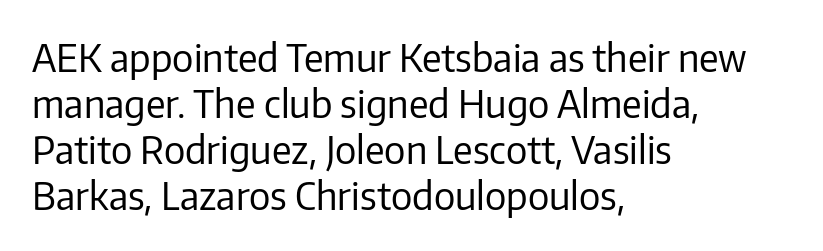
The image shows 38 px regular-weight sans-serif type, upright; set left-aligned, line spacing 1.21x, normal letter spacing, not underlined; low stroke contrast and a medium x-height.
